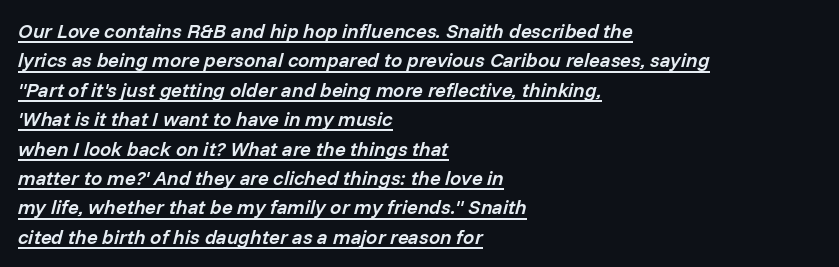
Q: Is the text bold? A: Semi-bold.
Q: Is the text italic (slanted)? A: Yes, it leans right by about 14 degrees.
Q: Is the text underlined? A: Yes.
Q: How is the paragraph aligned? A: Left-aligned.
Q: Is the spacing between letters normal or unusually wide? A: Normal.
Q: Is the spacing between lines tight, normal or loose? A: Normal.
